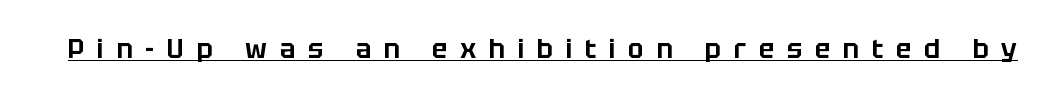
The image shows 26 px text type, upright; set unusually wide letter spacing (+0.49 em), underlined.
